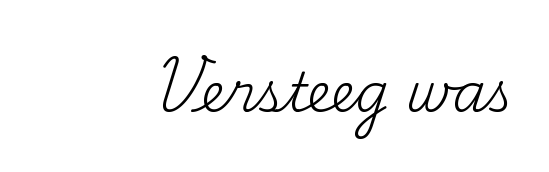
Q: Is the text bold? A: No.
Q: Is the text italic (slanted)? A: Yes.
Q: Is the typeface a serif or a sans-serif typeface? A: Serif.
Q: Is the text underlined? A: No.
Q: Is the spacing between letters normal or unusually wide? A: Normal.
Q: Width (condensed, normal, or wide)? A: Normal.
Q: Stroke contrast? A: Medium.
Q: x-height? A: Small.
Q: Monospaced? A: No.
